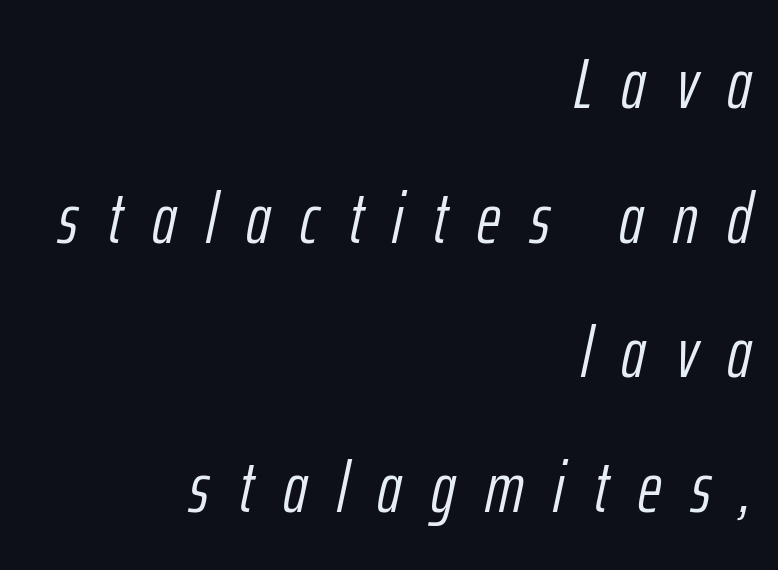
The specimen omits any rule beneath the text block's lines. Where is the straight margin? On the right. What stands out about the letter spacing? Its width — letters are far apart. Varying glyph widths throughout — classic text-font behaviour. The glyphs look as if they've been sheared to an angle. These glyphs show unthickened strokes, regular width or finer.
